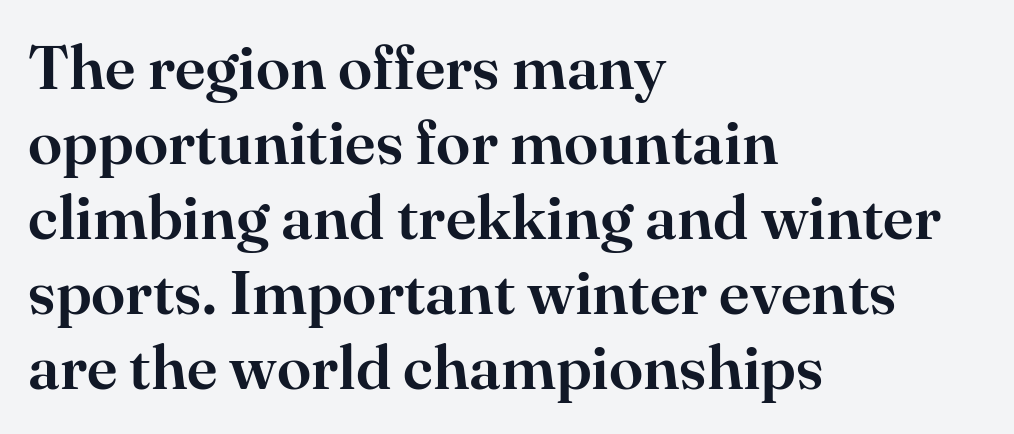
{"serif": "yes", "italic": "no", "width": "normal", "stroke_contrast": "high", "x_height": "small", "monospaced": "no", "underline": "no", "align": "left", "line_spacing_ratio": 1.21, "letter_spacing": "normal", "letter_spacing_em": 0.0, "glyph_px": 62}
